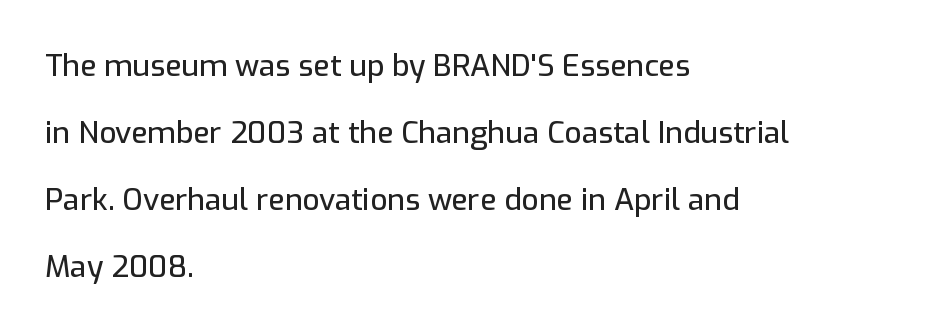
Q: Is the text italic (slanted)? A: No, it is upright.
Q: Is the typeface a serif or a sans-serif typeface? A: Sans-serif.
Q: Is the text underlined? A: No.
Q: How is the paragraph aligned? A: Left-aligned.
Q: Is the spacing between letters normal or unusually wide? A: Normal.
Q: Is the spacing between lines tight, normal or loose? A: Loose.
Q: Width (condensed, normal, or wide)? A: Normal.
Q: Stroke contrast? A: Low.
Q: x-height? A: Medium.
Q: Monospaced? A: No.
